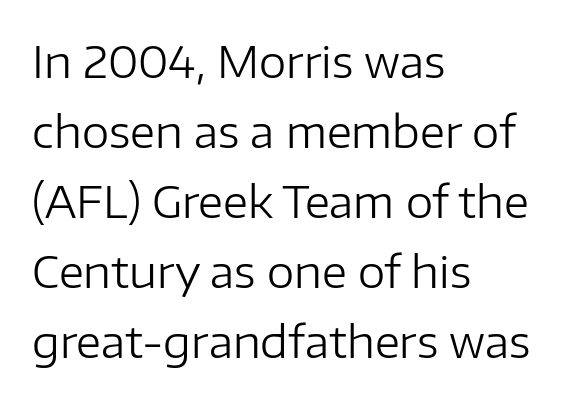
These lines are rendered in a variable-pitch font. This sample is left-justified, so line endings fall wherever the words run out. It's the straight-up-and-down kind of type. The zone under the glyphs is completely vacant. You could call the tracking neutral — neither tight nor loose. Compared with a typical body face, this is equally light or lighter still.
